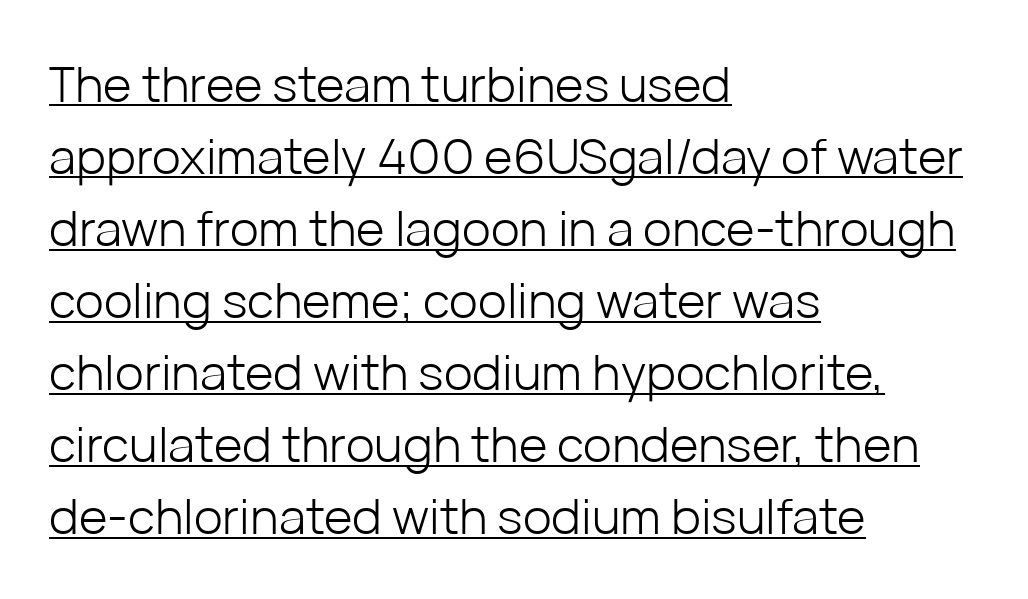
{"serif": "no", "italic": "no", "bold": "no", "weight": "light", "width": "normal", "stroke_contrast": "low", "x_height": "medium", "monospaced": "no", "underline": "yes", "align": "left", "line_spacing": "normal", "line_spacing_ratio": 1.47, "letter_spacing": "normal", "letter_spacing_em": 0.0, "glyph_px": 49}
